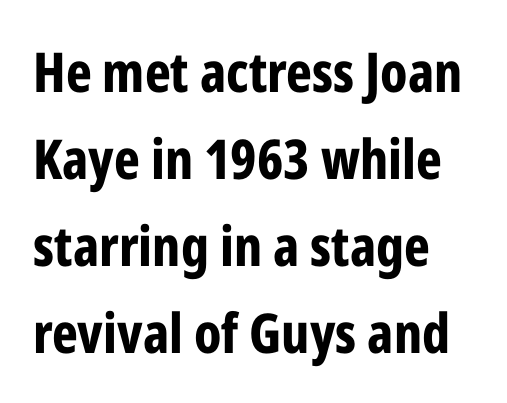
{"serif": "no", "italic": "no", "bold": "yes", "weight": "bold", "width": "condensed", "stroke_contrast": "low", "x_height": "medium", "monospaced": "no", "underline": "no", "align": "left", "line_spacing": "normal", "line_spacing_ratio": 1.58, "letter_spacing": "normal", "letter_spacing_em": 0.0, "glyph_px": 55}
